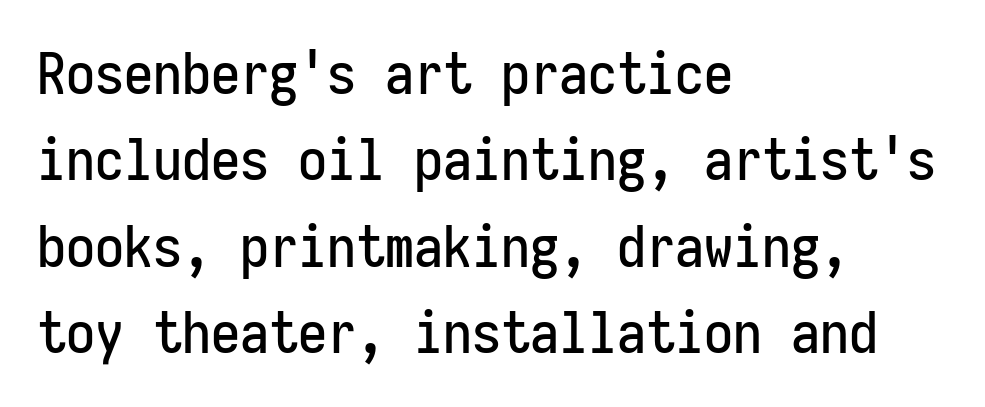
Q: Is the text italic (slanted)? A: No, it is upright.
Q: Is the typeface a serif or a sans-serif typeface? A: Sans-serif.
Q: Is the text underlined? A: No.
Q: How is the paragraph aligned? A: Left-aligned.
Q: Is the spacing between letters normal or unusually wide? A: Normal.
Q: Is the spacing between lines tight, normal or loose? A: Normal.
Q: Width (condensed, normal, or wide)? A: Condensed.
Q: Stroke contrast? A: Low.
Q: x-height? A: Medium.
Q: Monospaced? A: Yes.
